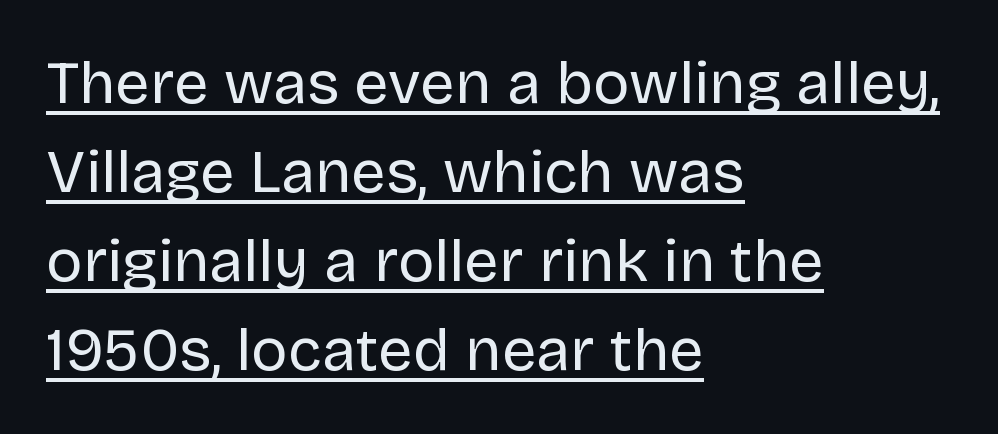
Unlike italic type, these characters show no tilt at all. Caption: multi-line text, flush left, ragged right. The designer left line spacing at the default. Looks like regular typesetting: each glyph gets only the width it needs. Counters stay open thanks to moderate or lighter strokes.
